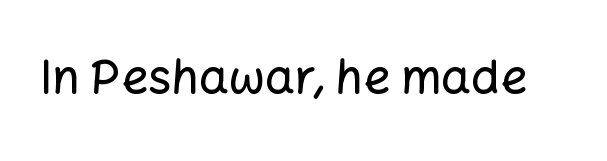
Q: Is the text italic (slanted)? A: No, it is upright.
Q: Is the typeface a serif or a sans-serif typeface? A: Sans-serif.
Q: Is the text underlined? A: No.
Q: Is the spacing between letters normal or unusually wide? A: Normal.
Q: Width (condensed, normal, or wide)? A: Normal.
Q: Stroke contrast? A: Low.
Q: x-height? A: Medium.
Q: Monospaced? A: No.
